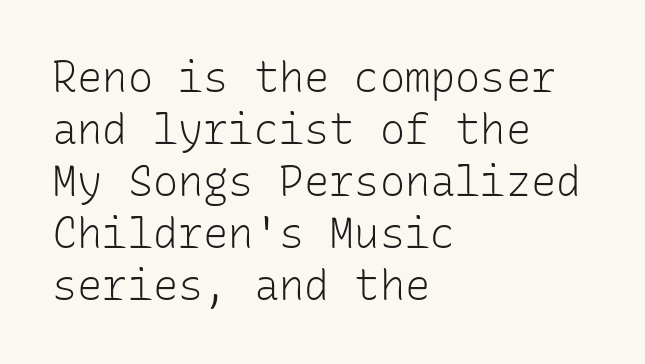
The image shows 42 px light sans-serif type, upright, monospaced; set left-aligned, line spacing 1.24x, normal letter spacing, not underlined; low stroke contrast and a medium x-height.
